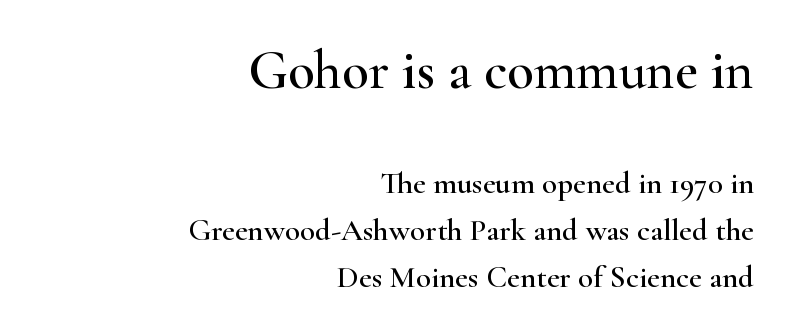
{"serif": "yes", "italic": "no", "width": "wide", "stroke_contrast": "high", "x_height": "small", "monospaced": "no", "underline": "no", "align": "right", "line_spacing": "normal", "line_spacing_ratio": 1.51, "letter_spacing": "normal", "letter_spacing_em": 0.0, "larger_block": "first", "size_ratio": 1.77, "glyph_px": 55}
